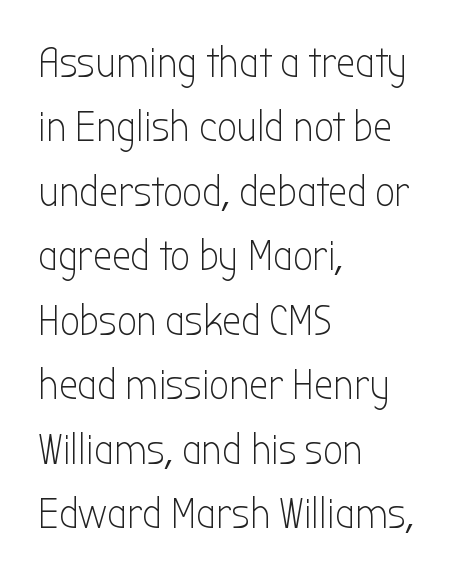
The image shows 43 px light, condensed sans-serif type, upright; set left-aligned, normal line spacing (1.5x), normal letter spacing, not underlined; low stroke contrast and a medium x-height.
